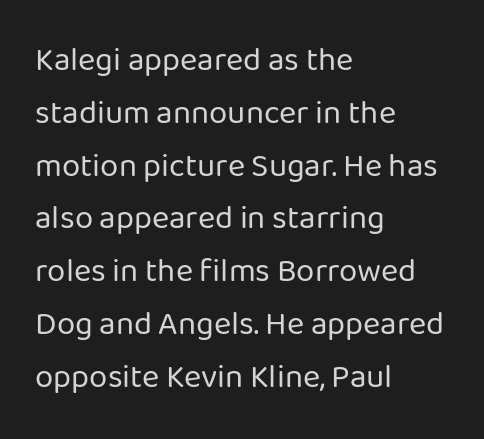
{"serif": "no", "italic": "no", "bold": "no", "weight": "regular", "width": "normal", "stroke_contrast": "low", "x_height": "medium", "monospaced": "no", "underline": "no", "align": "left", "line_spacing": "normal", "line_spacing_ratio": 1.6, "letter_spacing": "normal", "letter_spacing_em": 0.0, "glyph_px": 33}
